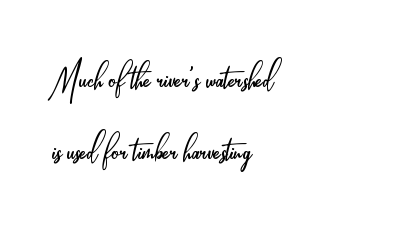
The image shows 48 px light, condensed sans-serif type; set left-aligned, normal line spacing (1.49x), normal letter spacing, not underlined; low stroke contrast and a small x-height.
